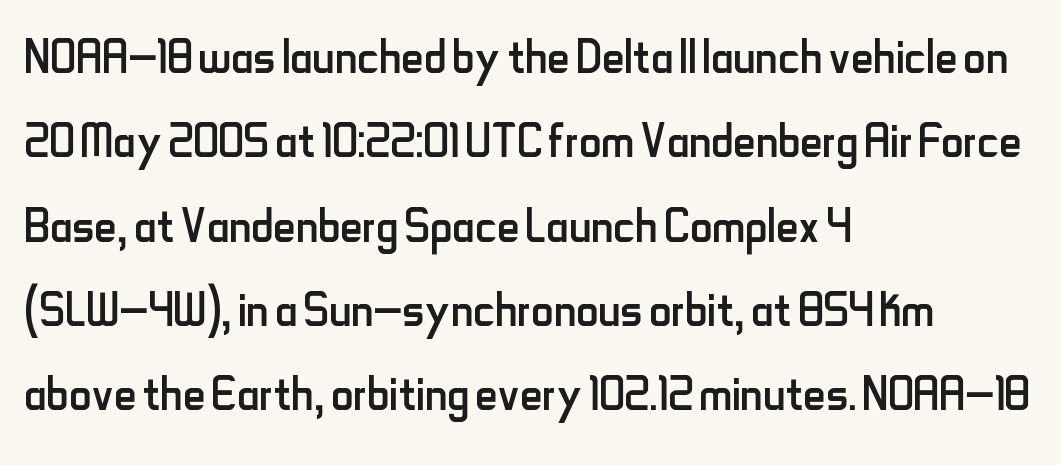
The image shows 62 px regular-weight, condensed sans-serif type, upright; set left-aligned, normal line spacing (1.36x), normal letter spacing, not underlined; low stroke contrast and a small x-height.
